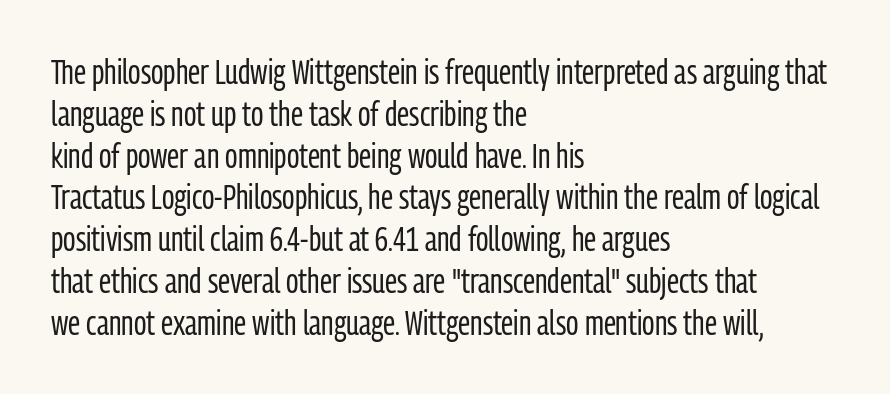
Q: Is the text bold? A: No.
Q: Is the text italic (slanted)? A: No, it is upright.
Q: Is the typeface a serif or a sans-serif typeface? A: Sans-serif.
Q: Is the text underlined? A: No.
Q: How is the paragraph aligned? A: Left-aligned.
Q: Is the spacing between letters normal or unusually wide? A: Normal.
Q: Width (condensed, normal, or wide)? A: Condensed.
Q: Stroke contrast? A: Low.
Q: x-height? A: Medium.
Q: Monospaced? A: No.
